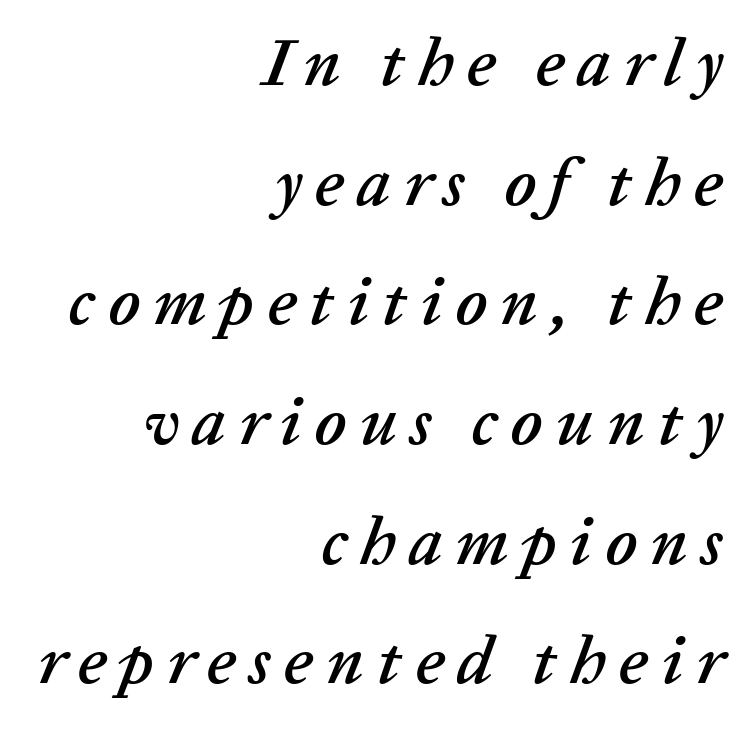
The image shows 68 px text type, italic (leaning right); set right-aligned, line spacing 1.76x, not underlined; low stroke contrast and a medium x-height.
